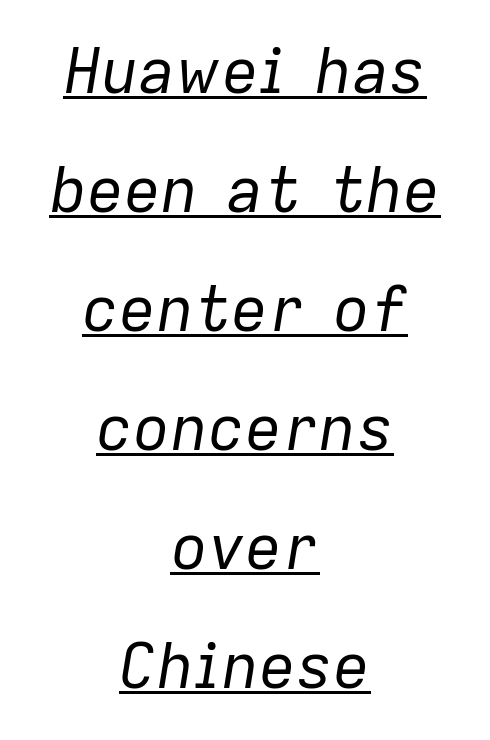
Q: Is the text bold? A: No.
Q: Is the text italic (slanted)? A: Yes, it leans right by about 9 degrees.
Q: Is the text underlined? A: Yes.
Q: How is the paragraph aligned? A: Centered.
Q: Is the spacing between letters normal or unusually wide? A: Normal.
Q: Is the spacing between lines tight, normal or loose? A: Loose.
Q: Width (condensed, normal, or wide)? A: Normal.
Q: Stroke contrast? A: Low.
Q: x-height? A: Medium.
Q: Monospaced? A: No.
